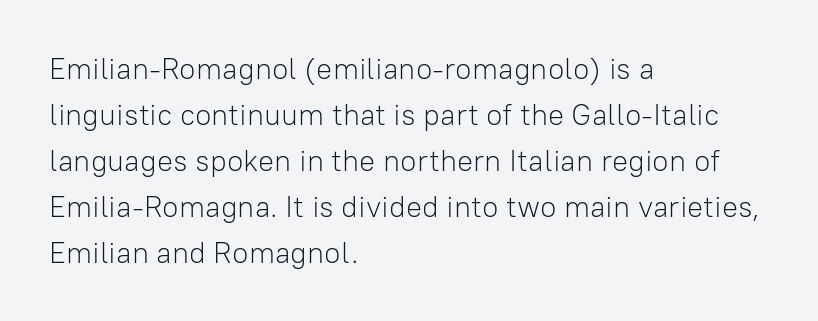
{"serif": "no", "italic": "no", "bold": "no", "weight": "light", "width": "normal", "stroke_contrast": "low", "x_height": "medium", "monospaced": "no", "underline": "no", "align": "left", "line_spacing": "normal", "line_spacing_ratio": 1.53, "letter_spacing": "normal", "letter_spacing_em": 0.0, "glyph_px": 30}
